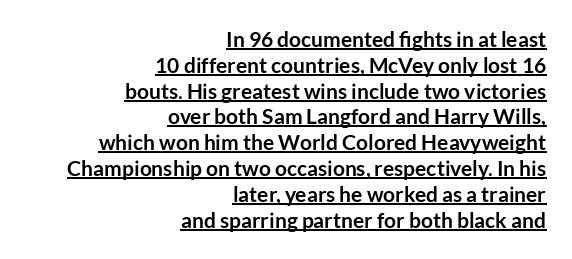
Underline: present. The passage shown has conventional tracking throughout. The lines in this sample share a right terminus and differ only in where they begin. This sample uses an upright cut, with every glyph sitting square on the baseline. The letters are bold, with thick, heavy strokes.
